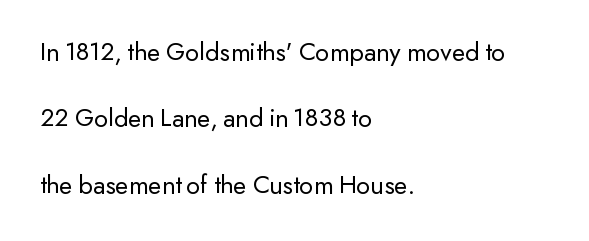
{"italic": "no", "bold": "no", "underline": "no", "align": "left", "line_spacing": "loose", "line_spacing_ratio": 2.46, "letter_spacing": "normal", "letter_spacing_em": 0.0, "glyph_px": 27}
